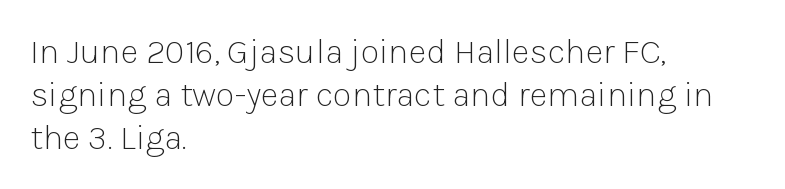
The image shows 35 px light sans-serif type, upright; set left-aligned, line spacing 1.23x, normal letter spacing, not underlined; low stroke contrast and a medium x-height.
